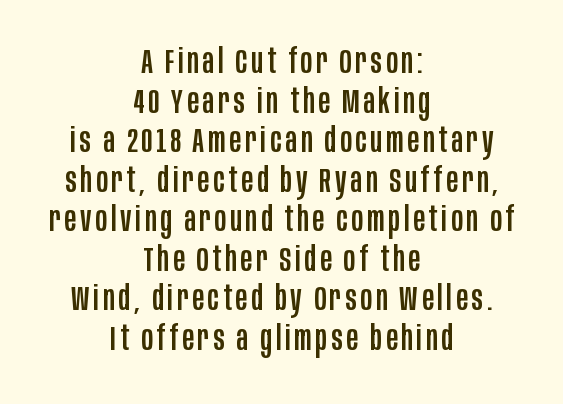
Varying glyph widths throughout — classic text-font behaviour. Notice how the stems are strictly vertical — no italics here. The glyphs are unaccompanied by any horizontal stroke below them. Does the leading feel generous? Not at all — it's pinched. The rendering positions every line midway between the sides.
